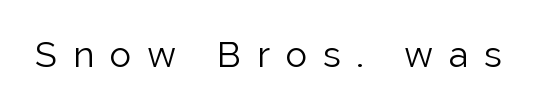
The image shows 36 px light sans-serif type, upright; set unusually wide letter spacing (+0.44 em), not underlined; low stroke contrast and a medium x-height.
